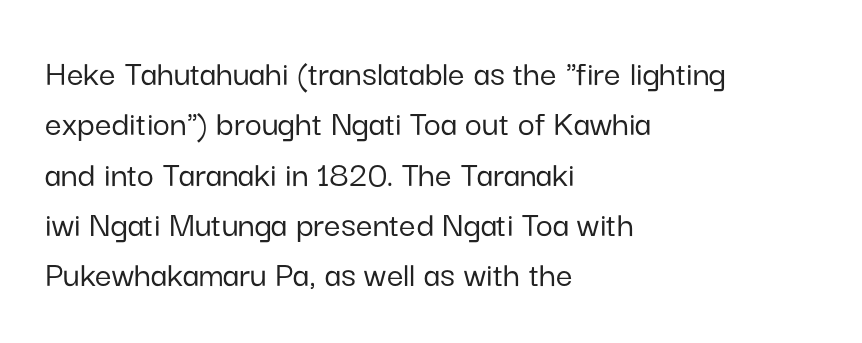
The image shows 37 px sans-serif type, upright; set left-aligned, normal line spacing (1.36x), normal letter spacing, not underlined; low stroke contrast and a medium x-height.
